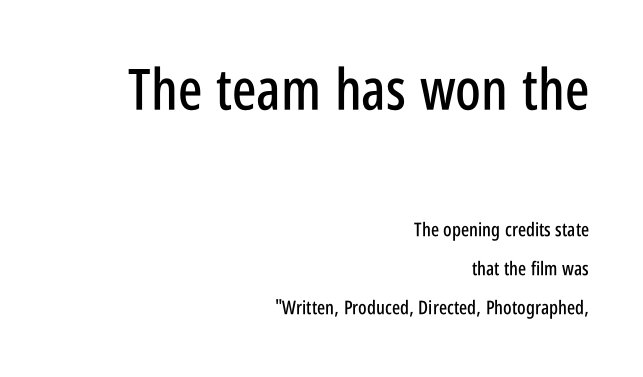
Q: Is the text italic (slanted)? A: No, it is upright.
Q: Is the typeface a serif or a sans-serif typeface? A: Sans-serif.
Q: Is the text underlined? A: No.
Q: How is the paragraph aligned? A: Right-aligned.
Q: Is the spacing between letters normal or unusually wide? A: Normal.
Q: Is the spacing between lines tight, normal or loose? A: Loose.
Q: Which block of text is set in a larger size, the first (top) or the second (bottom)? A: The first (top) one.
Q: Width (condensed, normal, or wide)? A: Condensed.
Q: Stroke contrast? A: Low.
Q: x-height? A: Large.
Q: Monospaced? A: No.
